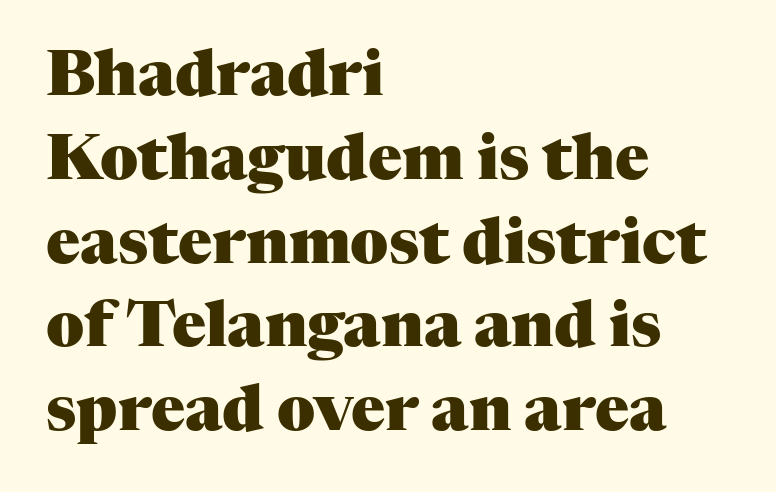
Each line starts at the same left margin while the right side varies. The rendering uses a bold face; every stroke is thick and dark. Tracking value appears to be zero — textbook default spacing. Normally led — the rows are evenly, conventionally spaced. Here the designer chose a conventional face with non-uniform glyph widths. Check under the words: just untouched page.
